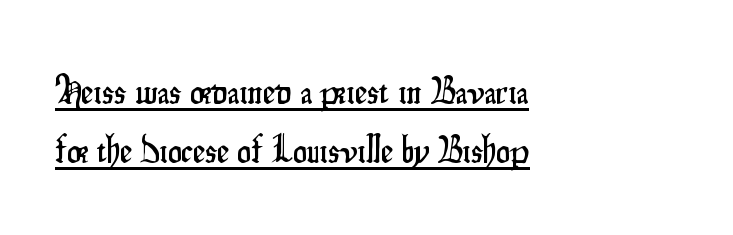
Students, observe the line beneath the letters — that is underlining. Classification — sans serif. In terms of letterspacing, this is plain default setting. Does the leading feel generous? No, just average. Caption: multi-line text, flush left, ragged right. Spacing verdict: proportional, widths tailored to each character.
